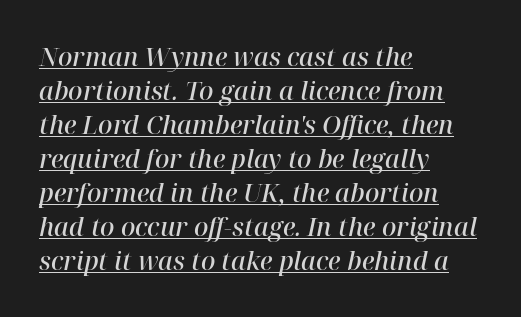
Q: Is the text bold? A: Semi-bold.
Q: Is the text italic (slanted)? A: Yes, it leans right by about 12 degrees.
Q: Is the text underlined? A: Yes.
Q: How is the paragraph aligned? A: Left-aligned.
Q: Is the spacing between letters normal or unusually wide? A: Normal.
Q: Is the spacing between lines tight, normal or loose? A: Normal.
